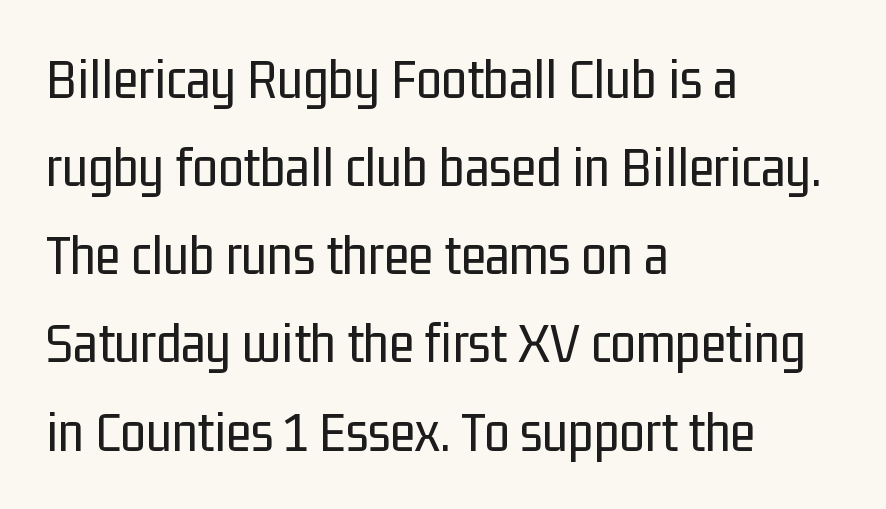
{"serif": "no", "italic": "no", "bold": "no", "weight": "regular", "width": "condensed", "stroke_contrast": "low", "x_height": "medium", "monospaced": "no", "underline": "no", "align": "left", "line_spacing": "normal", "line_spacing_ratio": 1.52, "letter_spacing": "normal", "letter_spacing_em": 0.0, "glyph_px": 58}
